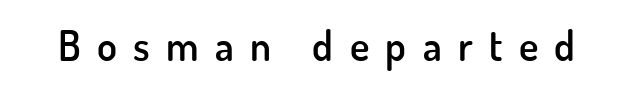
{"serif": "no", "italic": "no", "bold": "semi", "weight": "semibold", "width": "normal", "stroke_contrast": "low", "x_height": "small", "monospaced": "no", "underline": "no", "letter_spacing": "wide", "letter_spacing_em": 0.4, "glyph_px": 41}
